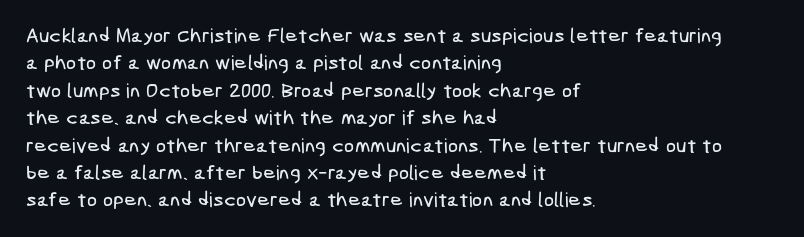
{"underline": "no", "align": "left", "line_spacing": "normal", "line_spacing_ratio": 1.37, "letter_spacing": "normal", "letter_spacing_em": 0.0, "glyph_px": 20}
